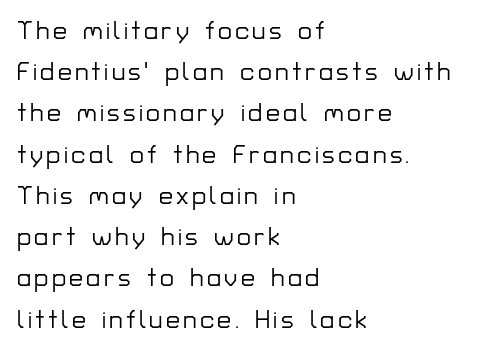
The image shows 25 px text type, upright; set left-aligned, normal line spacing (1.65x), not underlined.
